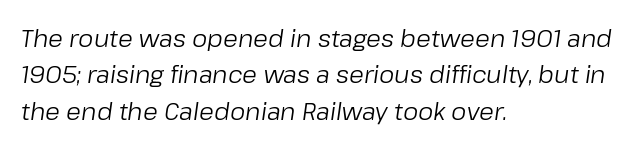
{"italic": "yes", "lean": "right", "slant_degrees": 8, "bold": "no", "underline": "no", "align": "left", "line_spacing": "normal", "line_spacing_ratio": 1.52, "letter_spacing": "normal", "letter_spacing_em": 0.0, "glyph_px": 24}
